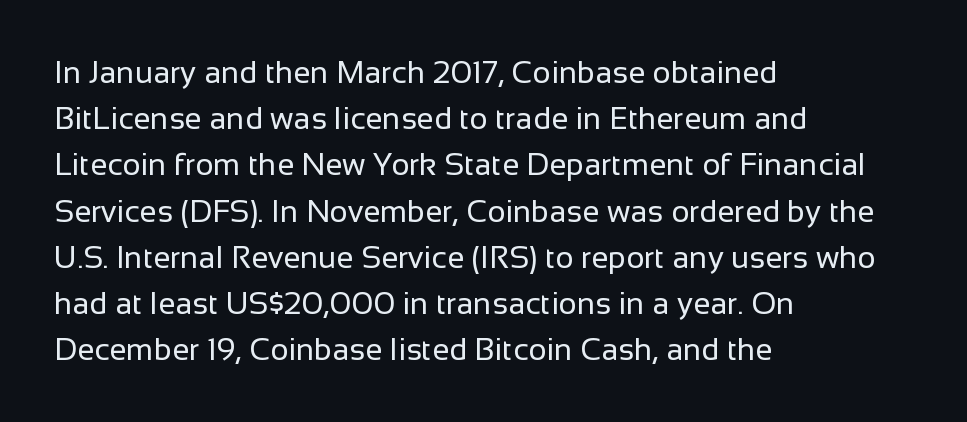
If you drew a line through each stem, it would be perfectly vertical. Check under the words: just untouched page. You could not count columns in this text — the font is proportionally spaced. Baseline-to-baseline distance is the conventional proportion of letter height. The line texture is even and compact thanks to regular tracking.
